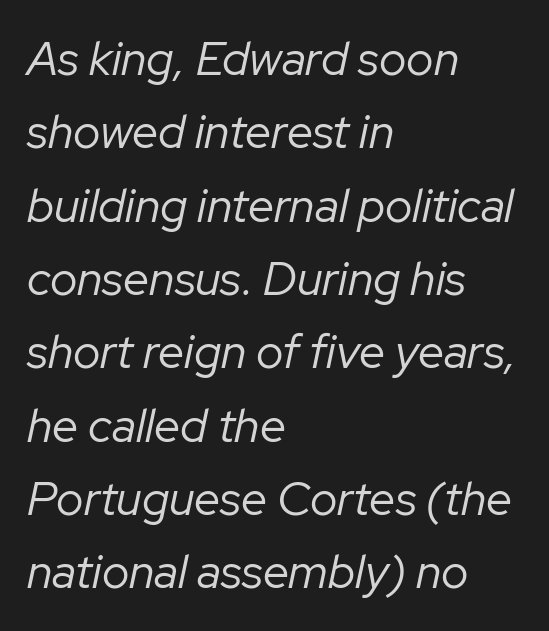
A clean baseline with only descenders dipping below it. Proportional: the letters do not fall into vertical columns. Whoever set this chose a conventional vertical rhythm. Caption: face not bold, strokes unweighted.
